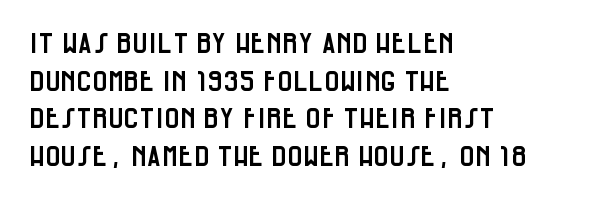
{"serif": "no", "italic": "no", "width": "condensed", "stroke_contrast": "low", "x_height": "large", "monospaced": "no", "underline": "no", "align": "left", "line_spacing": "normal", "line_spacing_ratio": 1.34, "letter_spacing": "normal", "letter_spacing_em": 0.0, "glyph_px": 28}
